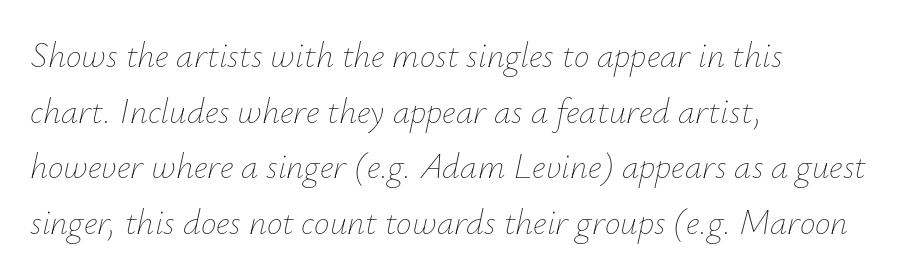
Q: Is the text bold? A: No.
Q: Is the text italic (slanted)? A: Yes, it leans right by about 12 degrees.
Q: Is the text underlined? A: No.
Q: How is the paragraph aligned? A: Left-aligned.
Q: Is the spacing between letters normal or unusually wide? A: Normal.
Q: Is the spacing between lines tight, normal or loose? A: Normal.
Q: Width (condensed, normal, or wide)? A: Normal.
Q: Stroke contrast? A: Low.
Q: x-height? A: Small.
Q: Monospaced? A: No.
